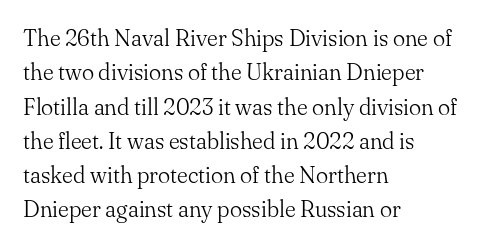
The vertical gap from one line to the next is medium. These lines were composed using upright roman letters. Horizontal alignment here is leftward, the default for most running prose. The gaps between neighbouring characters are ordinary and unremarkable. Weight: regular or lighter.
